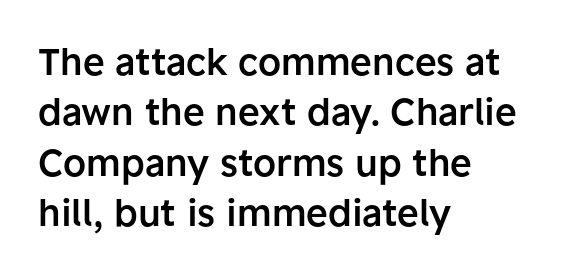
{"serif": "no", "italic": "no", "bold": "semi", "weight": "semibold", "width": "normal", "stroke_contrast": "low", "x_height": "medium", "monospaced": "no", "underline": "no", "align": "left", "line_spacing": "normal", "line_spacing_ratio": 1.36, "letter_spacing": "normal", "letter_spacing_em": 0.0, "glyph_px": 37}
